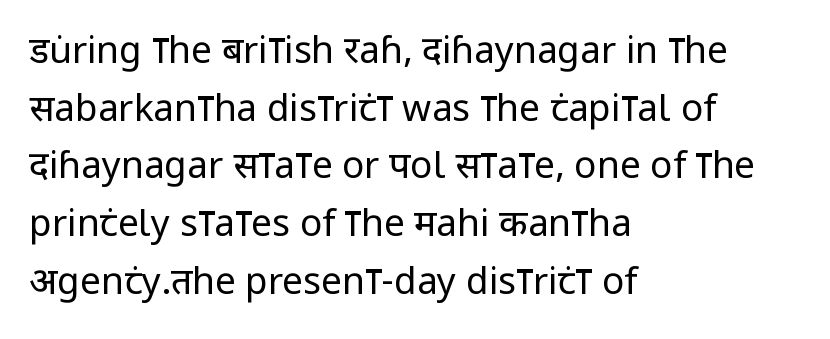
{"serif": "no", "italic": "no", "bold": "no", "weight": "regular", "width": "condensed", "stroke_contrast": "low", "x_height": "large", "monospaced": "no", "underline": "no", "align": "left", "line_spacing": "normal", "line_spacing_ratio": 1.56, "letter_spacing": "normal", "letter_spacing_em": 0.0, "glyph_px": 37}
